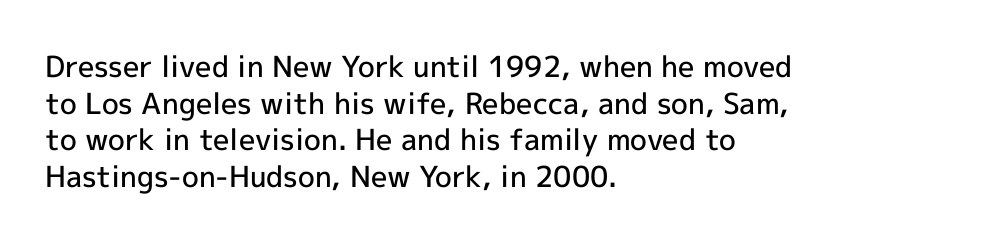
{"serif": "no", "italic": "no", "bold": "semi", "weight": "semibold", "width": "normal", "x_height": "medium", "monospaced": "no", "underline": "no", "align": "left", "line_spacing": "normal", "line_spacing_ratio": 1.26, "letter_spacing": "normal", "letter_spacing_em": 0.0, "glyph_px": 29}
